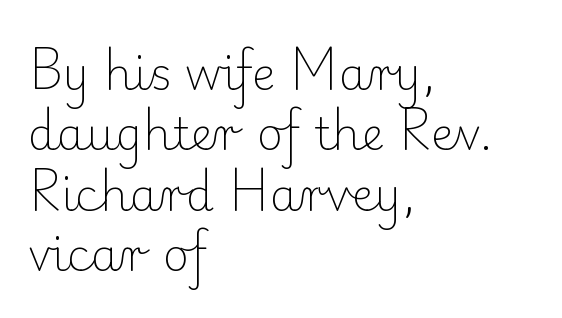
Q: Is the text bold? A: No.
Q: Is the text italic (slanted)? A: No, it is upright.
Q: Is the typeface a serif or a sans-serif typeface? A: Serif.
Q: Is the text underlined? A: No.
Q: How is the paragraph aligned? A: Left-aligned.
Q: Is the spacing between letters normal or unusually wide? A: Normal.
Q: Is the spacing between lines tight, normal or loose? A: Normal.
Q: Width (condensed, normal, or wide)? A: Normal.
Q: Stroke contrast? A: Low.
Q: x-height? A: Small.
Q: Monospaced? A: No.
